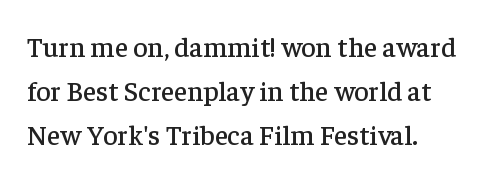
Q: Is the text italic (slanted)? A: No, it is upright.
Q: Is the typeface a serif or a sans-serif typeface? A: Serif.
Q: Is the text underlined? A: No.
Q: How is the paragraph aligned? A: Left-aligned.
Q: Is the spacing between letters normal or unusually wide? A: Normal.
Q: Is the spacing between lines tight, normal or loose? A: Normal.
Q: Width (condensed, normal, or wide)? A: Normal.
Q: Stroke contrast? A: Low.
Q: x-height? A: Medium.
Q: Monospaced? A: No.
